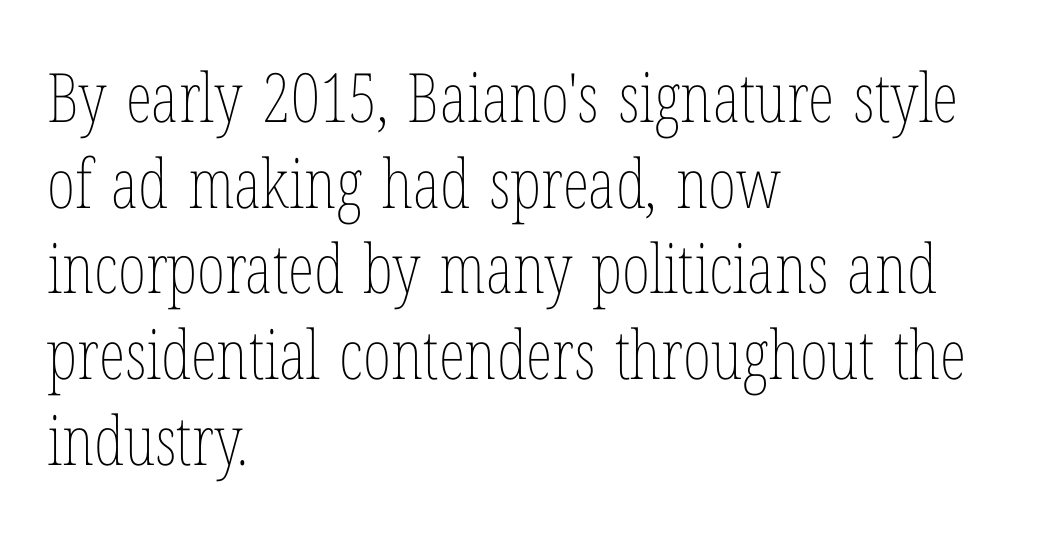
Q: Is the text bold? A: No.
Q: Is the text italic (slanted)? A: No, it is upright.
Q: Is the text underlined? A: No.
Q: How is the paragraph aligned? A: Left-aligned.
Q: Is the spacing between letters normal or unusually wide? A: Normal.
Q: Is the spacing between lines tight, normal or loose? A: Normal.
Q: Width (condensed, normal, or wide)? A: Condensed.
Q: Stroke contrast? A: Low.
Q: x-height? A: Medium.
Q: Monospaced? A: No.
